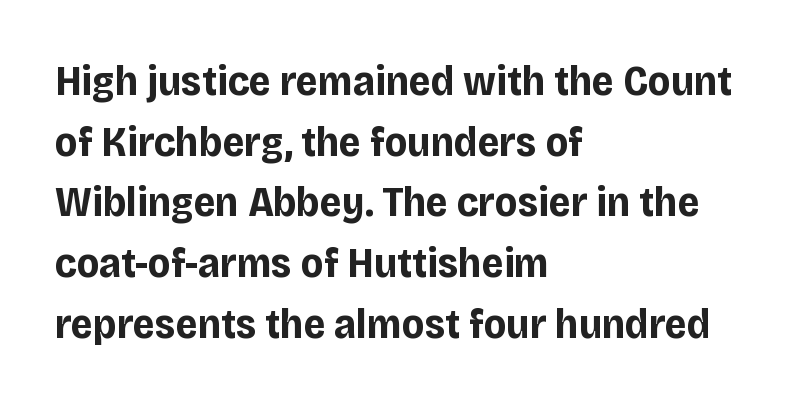
The axis of the letterforms is exactly vertical. Does the type have serifs? No, each stem ends abruptly. A classic flush-left, rag-right setting is used for this passage. A bare baseline throughout the passage. The passage shown is typed in a proportional face where columns would drift.
